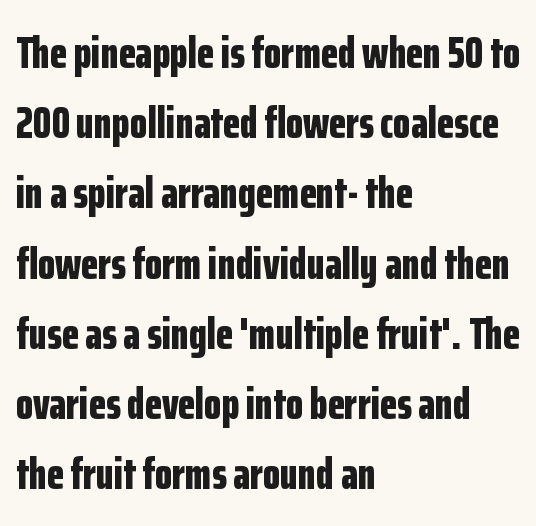
{"serif": "no", "italic": "no", "bold": "yes", "weight": "bold", "width": "condensed", "stroke_contrast": "low", "x_height": "medium", "monospaced": "no", "underline": "no", "align": "left", "line_spacing": "normal", "line_spacing_ratio": 1.56, "letter_spacing": "normal", "letter_spacing_em": 0.0, "glyph_px": 45}
